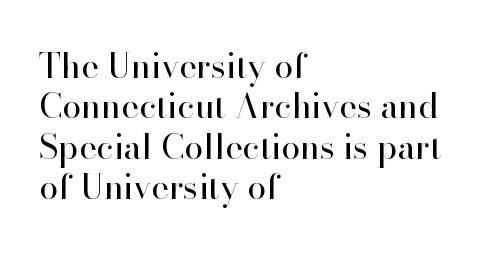
Q: Is the text bold? A: No.
Q: Is the text italic (slanted)? A: No, it is upright.
Q: Is the typeface a serif or a sans-serif typeface? A: Serif.
Q: Is the text underlined? A: No.
Q: How is the paragraph aligned? A: Left-aligned.
Q: Is the spacing between letters normal or unusually wide? A: Normal.
Q: Width (condensed, normal, or wide)? A: Normal.
Q: Stroke contrast? A: High.
Q: x-height? A: Small.
Q: Monospaced? A: No.
